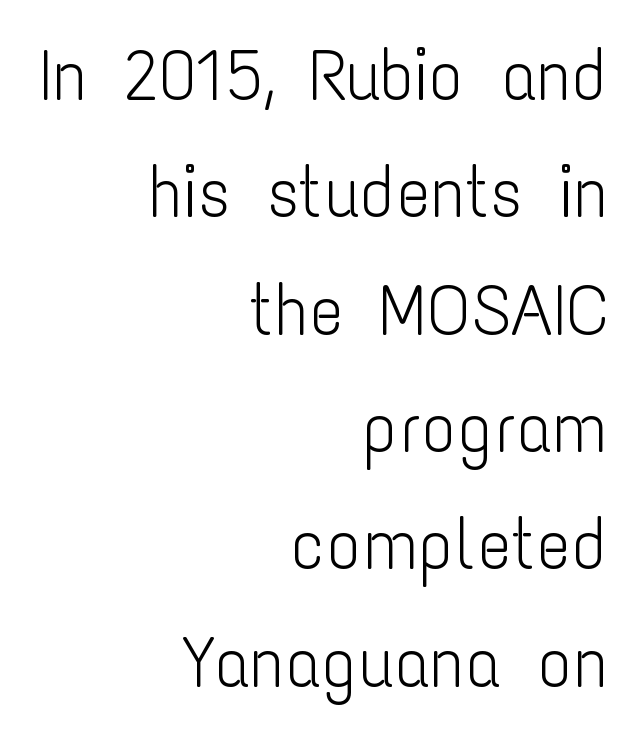
Q: Is the text bold? A: No.
Q: Is the text italic (slanted)? A: No, it is upright.
Q: Is the typeface a serif or a sans-serif typeface? A: Sans-serif.
Q: Is the text underlined? A: No.
Q: How is the paragraph aligned? A: Right-aligned.
Q: Is the spacing between letters normal or unusually wide? A: Normal.
Q: Is the spacing between lines tight, normal or loose? A: Normal.
Q: Width (condensed, normal, or wide)? A: Condensed.
Q: Stroke contrast? A: Low.
Q: x-height? A: Medium.
Q: Monospaced? A: No.
